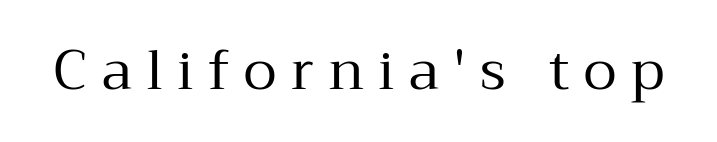
The image shows 55 px regular-weight serif type, upright; set unusually wide letter spacing (+0.26 em), not underlined; medium stroke contrast and a medium x-height.
